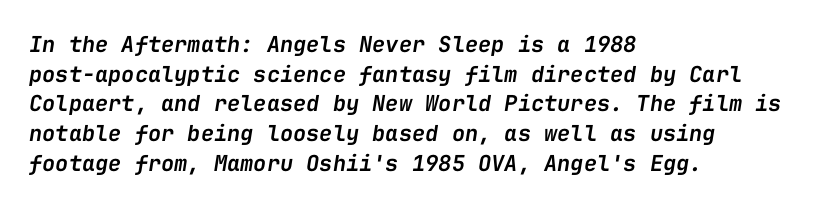
{"italic": "yes", "lean": "right", "slant_degrees": 9, "bold": "semi", "underline": "no", "align": "left", "line_spacing": "normal", "line_spacing_ratio": 1.35, "letter_spacing": "normal", "letter_spacing_em": 0.0, "glyph_px": 22}
